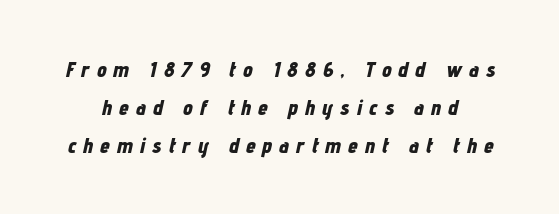
The image shows 22 px bold type, italic (leaning right); set line spacing 1.72x, unusually wide letter spacing (+0.32 em), not underlined.
